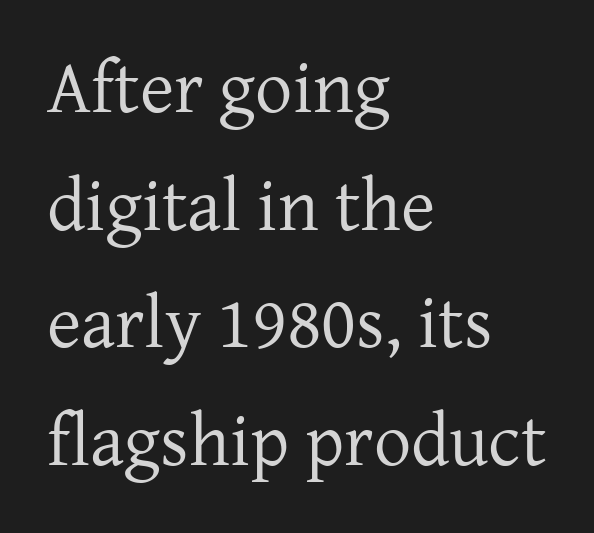
{"serif": "yes", "italic": "no", "bold": "no", "weight": "regular", "width": "normal", "stroke_contrast": "low", "x_height": "medium", "monospaced": "no", "underline": "no", "align": "left", "line_spacing": "normal", "line_spacing_ratio": 1.59, "letter_spacing": "normal", "letter_spacing_em": 0.0, "glyph_px": 74}
